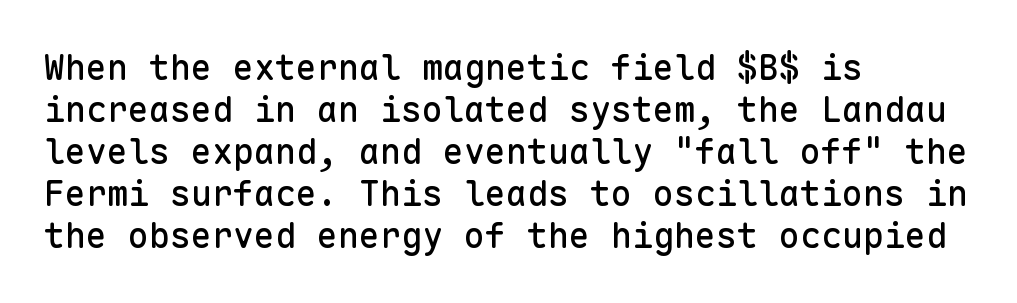
Think of a typewriter: that constant character pitch is what you see here. Tracking value appears to be zero — textbook default spacing. The ragged edge is on the right, which tells us the setting is flush left. The typography opts for an upright posture over an oblique one.
